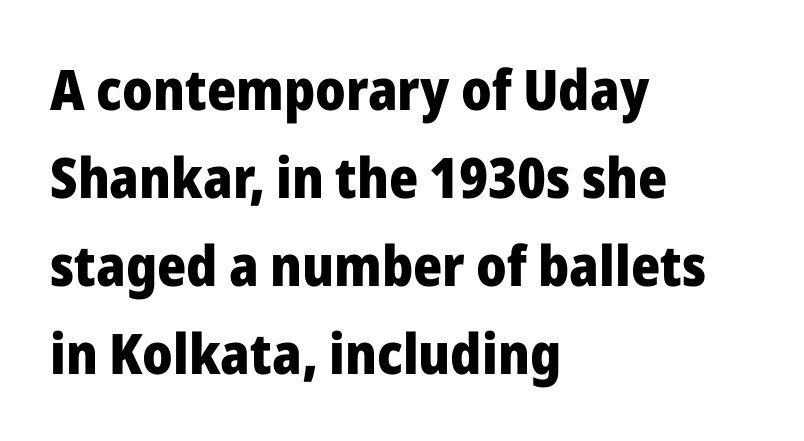
The baseline area is clear. Character widths vary here, with narrow letters taking less room than wide ones. Line starts are locked; line ends wander. I'd call this a sans setting — the letters go barefoot. The leading is moderate, giving the passage an even texture. Caption: bold face, heavy strokes.
